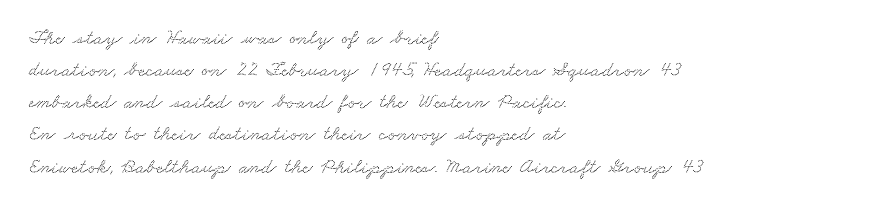
{"underline": "no", "align": "left", "line_spacing": "normal", "line_spacing_ratio": 1.53, "letter_spacing": "normal", "letter_spacing_em": 0.0, "glyph_px": 21}
